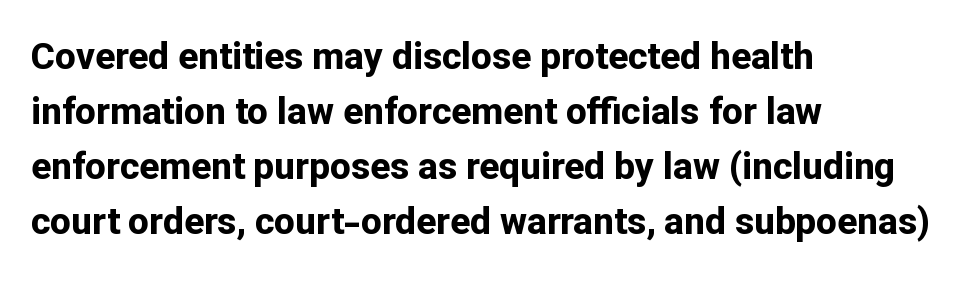
Is this a fixed-width face? No — the glyphs have proportional, varying widths. Plenty of ink on the page — the face is bold. The rendering keeps characters at their native spacing. The passage is arranged the way most books set body copy — flush left. The specimen omits any rule beneath the text block's lines. Notice how the stems are strictly vertical — no italics here.
